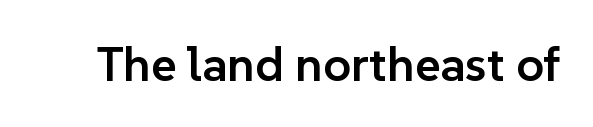
These lines are composed in type without serifs. Bare-footed words on every line. Each letter keeps its own natural width here, so spacing adapts to shape. Designer's note — italics off, roman on. Spacing between characters is what you'd get straight out of the box. Heft: intermediate — a semibold.
